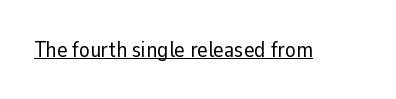
{"italic": "no", "bold": "no", "underline": "yes", "letter_spacing": "normal", "letter_spacing_em": 0.0, "glyph_px": 22}
